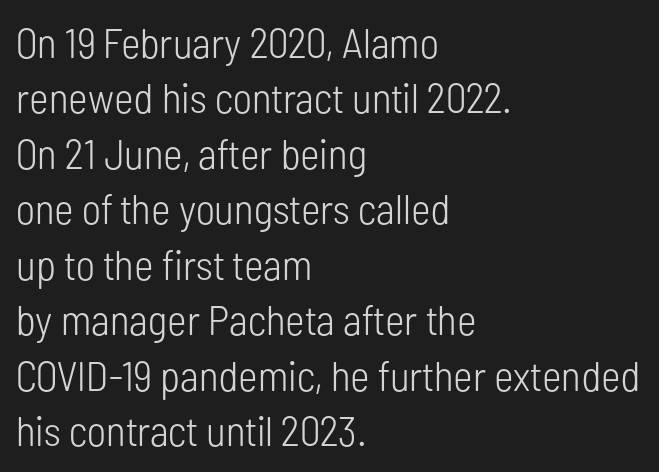
{"serif": "no", "italic": "no", "bold": "no", "weight": "light", "width": "condensed", "stroke_contrast": "low", "x_height": "medium", "monospaced": "no", "underline": "no", "align": "left", "line_spacing": "normal", "line_spacing_ratio": 1.32, "letter_spacing": "normal", "letter_spacing_em": 0.0, "glyph_px": 42}
